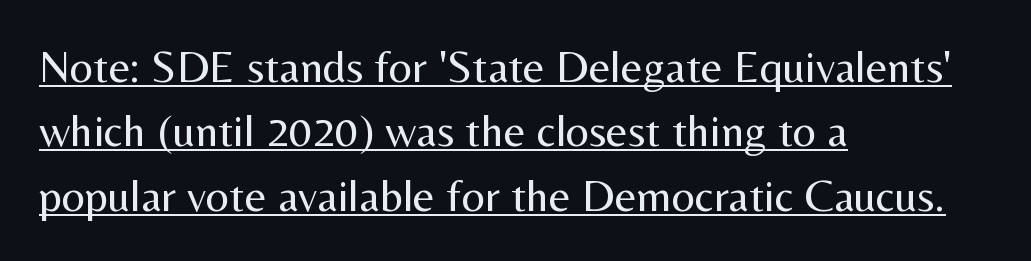
Q: Is the text bold? A: No.
Q: Is the text italic (slanted)? A: No, it is upright.
Q: Is the typeface a serif or a sans-serif typeface? A: Sans-serif.
Q: Is the text underlined? A: Yes.
Q: How is the paragraph aligned? A: Left-aligned.
Q: Is the spacing between letters normal or unusually wide? A: Normal.
Q: Is the spacing between lines tight, normal or loose? A: Normal.
Q: Width (condensed, normal, or wide)? A: Normal.
Q: Stroke contrast? A: Medium.
Q: x-height? A: Medium.
Q: Monospaced? A: No.
